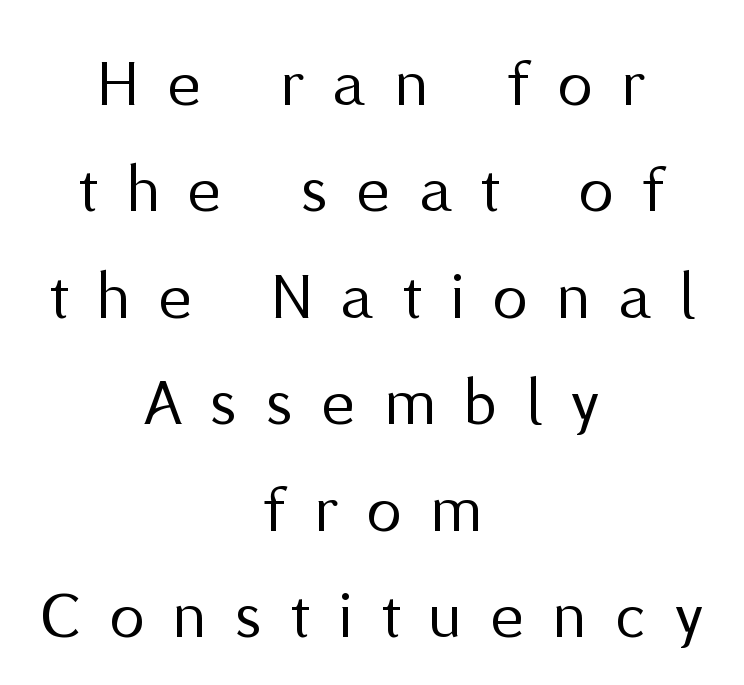
Looks like regular typesetting: each glyph gets only the width it needs. Students, observe: this is what conventionally led text looks like. The passage shown is not bold in any degree. Posture: vertical. Typeset on center — no edge is straight. A bare baseline throughout the passage.
